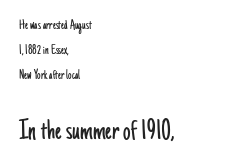
Q: Is the text bold? A: No.
Q: Is the text italic (slanted)? A: No, it is upright.
Q: Is the typeface a serif or a sans-serif typeface? A: Sans-serif.
Q: Is the text underlined? A: No.
Q: How is the paragraph aligned? A: Left-aligned.
Q: Is the spacing between letters normal or unusually wide? A: Normal.
Q: Which block of text is set in a larger size, the first (top) or the second (bottom)? A: The second (bottom) one.
Q: Width (condensed, normal, or wide)? A: Condensed.
Q: Stroke contrast? A: Low.
Q: x-height? A: Small.
Q: Monospaced? A: No.
